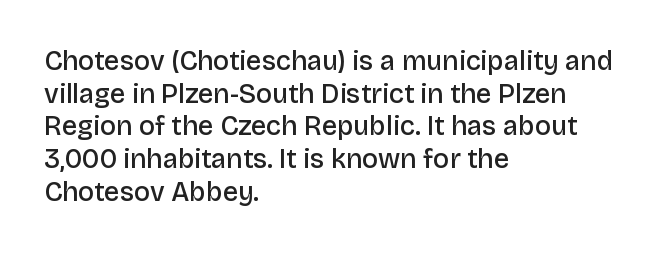
The rendering uses a semibold face; strokes are thickened but not to full bold. Inter-character spacing is left at the font's built-in metrics. Quick note: not italic, upright. Which margin do the lines hug? The left one — the right edge is uneven.
